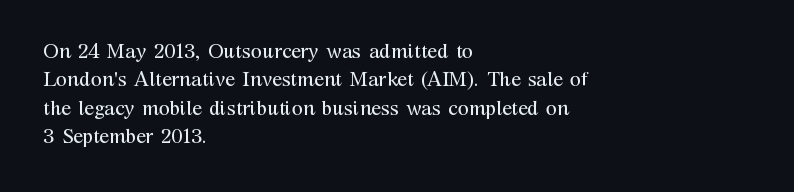
The image shows 20 px text type, upright; set left-aligned, normal line spacing (1.42x), normal letter spacing, not underlined.
